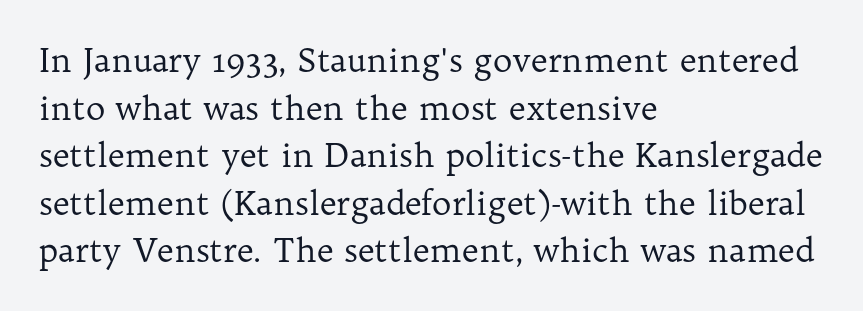
{"serif": "yes", "italic": "no", "bold": "no", "weight": "regular", "width": "normal", "stroke_contrast": "low", "x_height": "medium", "monospaced": "no", "underline": "no", "align": "left", "line_spacing": "normal", "line_spacing_ratio": 1.44, "letter_spacing": "normal", "letter_spacing_em": 0.0, "glyph_px": 33}
